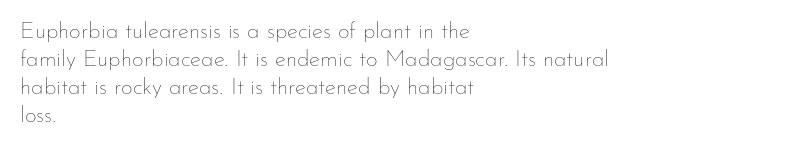
The image shows 23 px text type, upright; set left-aligned, line spacing 1.22x, normal letter spacing, not underlined.
